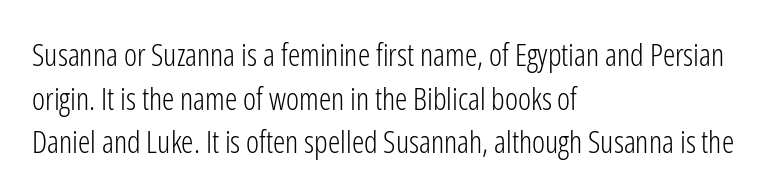
The strokes are not fattened; the text isn't bold. Has an underline been added? It has not. Character widths vary here, with narrow letters taking less room than wide ones. Serif or sans? Sans — the stroke terminals are bare.
